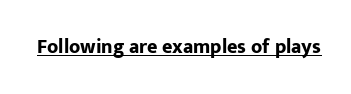
Q: Is the text bold? A: Yes.
Q: Is the text italic (slanted)? A: No, it is upright.
Q: Is the text underlined? A: Yes.
Q: Is the spacing between letters normal or unusually wide? A: Normal.
